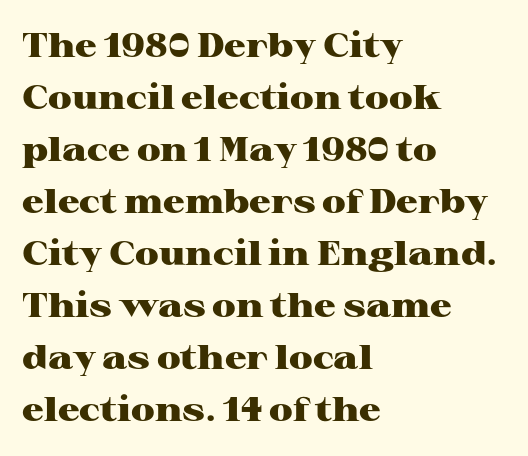
{"serif": "yes", "italic": "no", "bold": "yes", "weight": "heavy", "width": "wide", "stroke_contrast": "high", "x_height": "medium", "monospaced": "no", "underline": "no", "align": "left", "line_spacing": "normal", "line_spacing_ratio": 1.53, "letter_spacing": "normal", "letter_spacing_em": 0.0, "glyph_px": 34}
